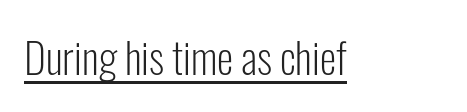
Think standard paragraph weight, or any step lighter than that. The horizontal fit of the characters is conventional and even. In terms of posture, this sample is upright. The rendering uses natural spacing where letterforms have individual widths. Beneath each row of characters lies a ruled line. Does the type have serifs? No, each stem ends abruptly.
